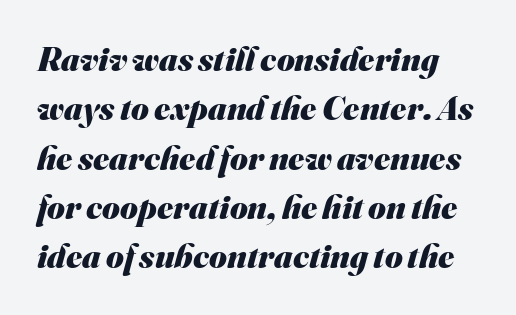
The image shows 34 px heavy sans-serif type; set normal line spacing (1.45x), normal letter spacing, not underlined; medium stroke contrast and a small x-height.
